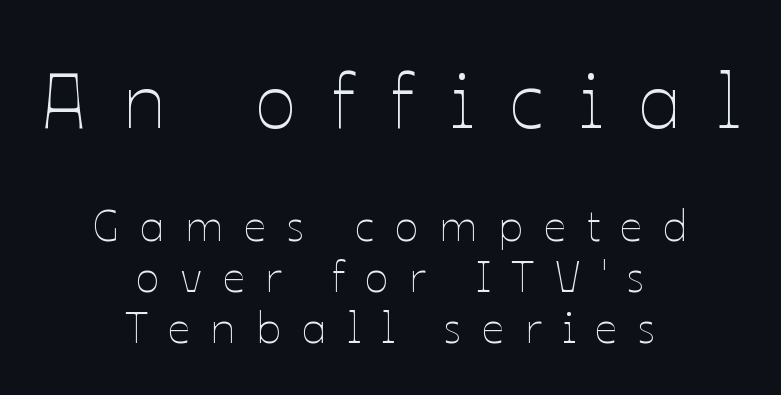
{"italic": "no", "bold": "no", "weight": "thin", "width": "normal", "stroke_contrast": "low", "x_height": "medium", "monospaced": "no", "underline": "no", "align": "center", "line_spacing": "tight", "line_spacing_ratio": 1.13, "letter_spacing": "wide", "letter_spacing_em": 0.45, "larger_block": "first", "size_ratio": 1.76, "glyph_px": 79}
